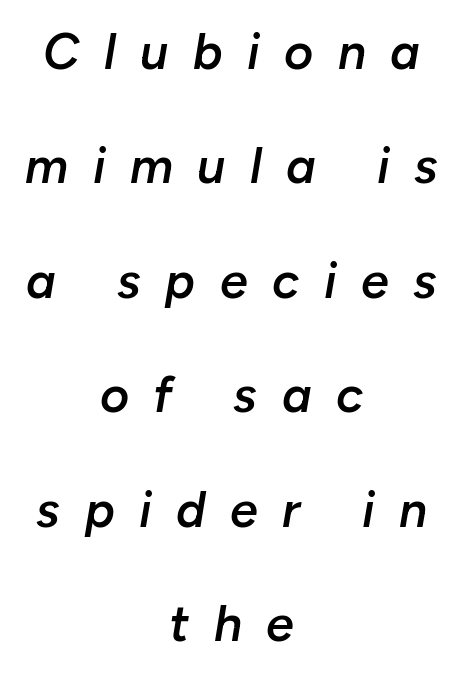
The image shows 50 px semibold type, italic (leaning right); set centered, loose line spacing (2.29x), unusually wide letter spacing (+0.49 em), not underlined; low stroke contrast and a medium x-height.
